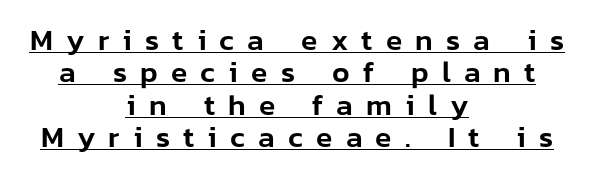
{"serif": "no", "italic": "no", "width": "normal", "stroke_contrast": "low", "x_height": "medium", "monospaced": "no", "underline": "yes", "align": "center", "line_spacing": "tight", "line_spacing_ratio": 1.08, "letter_spacing": "wide", "letter_spacing_em": 0.44, "glyph_px": 30}
